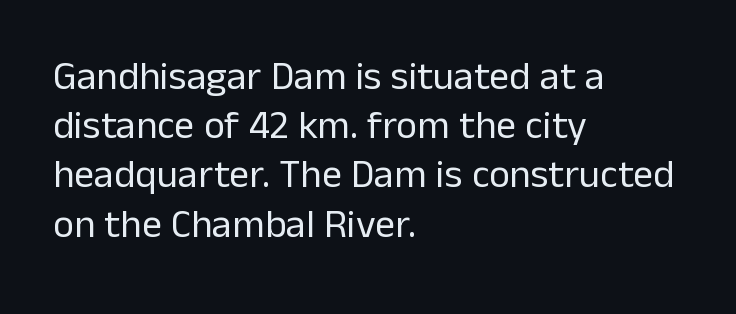
Q: Is the text bold? A: No.
Q: Is the text italic (slanted)? A: No, it is upright.
Q: Is the typeface a serif or a sans-serif typeface? A: Sans-serif.
Q: Is the text underlined? A: No.
Q: How is the paragraph aligned? A: Left-aligned.
Q: Is the spacing between letters normal or unusually wide? A: Normal.
Q: Width (condensed, normal, or wide)? A: Normal.
Q: Stroke contrast? A: Low.
Q: x-height? A: Medium.
Q: Monospaced? A: No.
